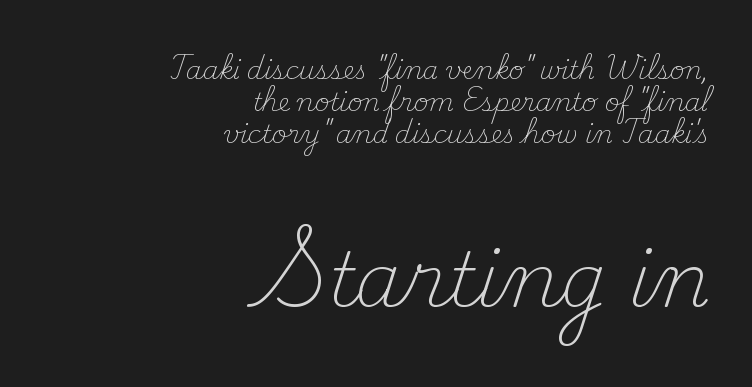
The image shows 74 px light serif type; set right-aligned, normal line spacing (1.29x), normal letter spacing, not underlined; the second (bottom) block is 2.96x larger; medium stroke contrast and a small x-height.
